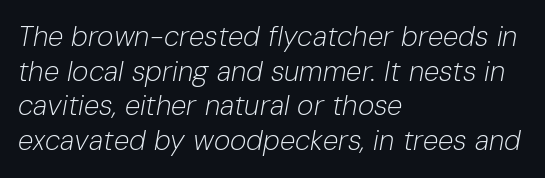
The image shows 28 px light type, italic (leaning right); set left-aligned, line spacing 1.24x, normal letter spacing, not underlined; low stroke contrast and a medium x-height.
